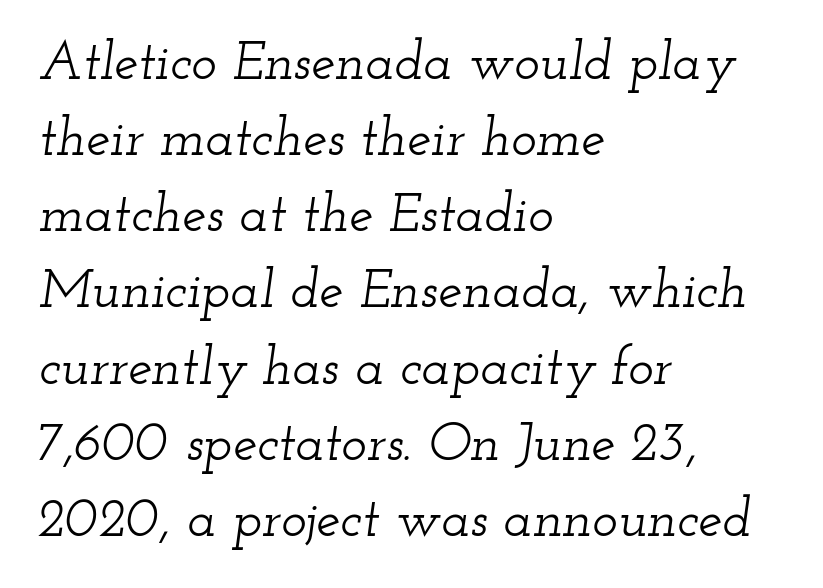
Q: Is the text italic (slanted)? A: Yes, it leans right by about 12 degrees.
Q: Is the typeface a serif or a sans-serif typeface? A: Serif.
Q: Is the text underlined? A: No.
Q: How is the paragraph aligned? A: Left-aligned.
Q: Is the spacing between letters normal or unusually wide? A: Normal.
Q: Is the spacing between lines tight, normal or loose? A: Normal.
Q: Width (condensed, normal, or wide)? A: Wide.
Q: Stroke contrast? A: Low.
Q: x-height? A: Small.
Q: Monospaced? A: No.
